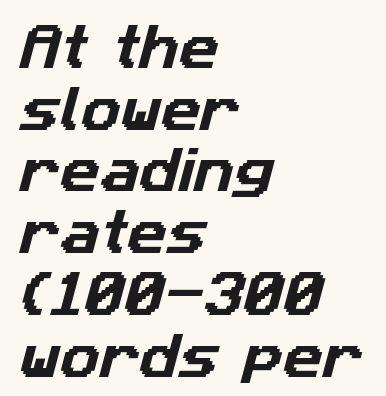
{"serif": "no", "width": "normal", "stroke_contrast": "low", "x_height": "medium", "monospaced": "no", "underline": "no", "align": "left", "line_spacing": "normal", "line_spacing_ratio": 1.26, "letter_spacing": "normal", "letter_spacing_em": 0.0, "glyph_px": 49}
